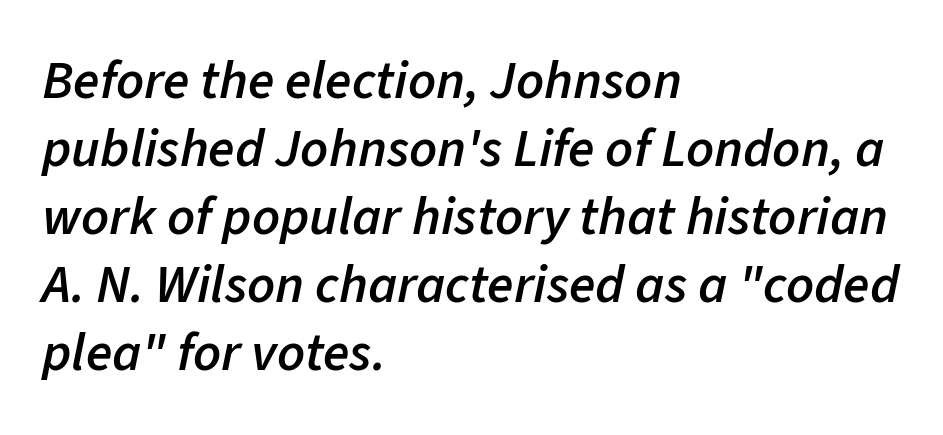
You can tell it's italic because the verticals aren't actually vertical. The zone under the glyphs is completely vacant. These lines are rendered in a variable-pitch font. Every letter is mildly thick-stroked: semibold rather than bold.
